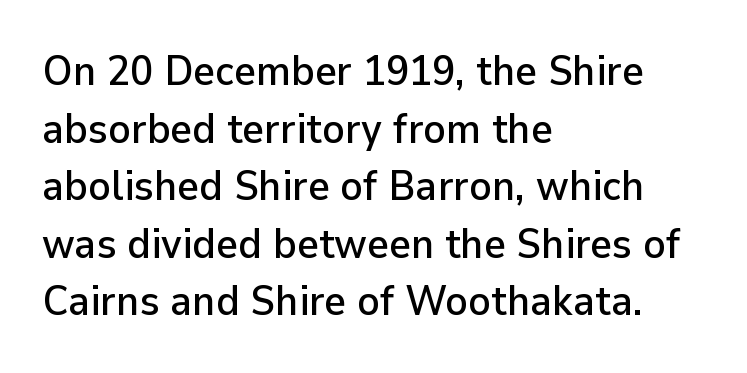
The glyphs are unaccompanied by any horizontal stroke below them. These lines were composed using upright roman letters. Here the designer chose a conventional face with non-uniform glyph widths. Stroke terminals: plain, sans-serif.
